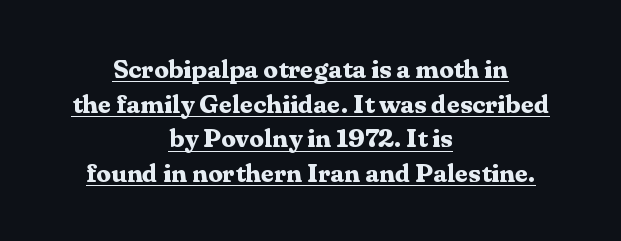
The block of text has a typical density, with ordinary space between rows. I'd describe the lettering as bold — thick and assertive. The horizontal fit of the characters is conventional and even. Leftover space on each line is divided equally before and after the words. Has an underline been added? It has.
